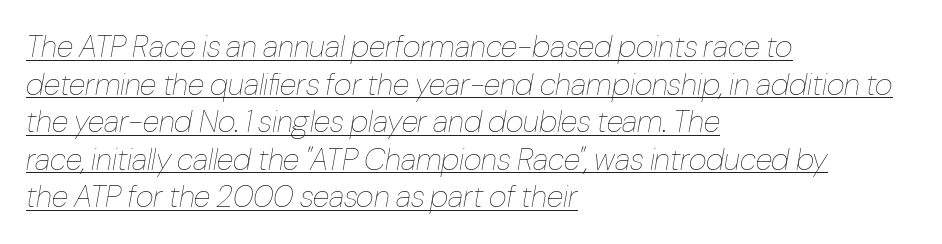
The image shows 31 px thin, condensed type, italic (leaning right); set left-aligned, line spacing 1.21x, normal letter spacing, underlined; low stroke contrast and a medium x-height.
